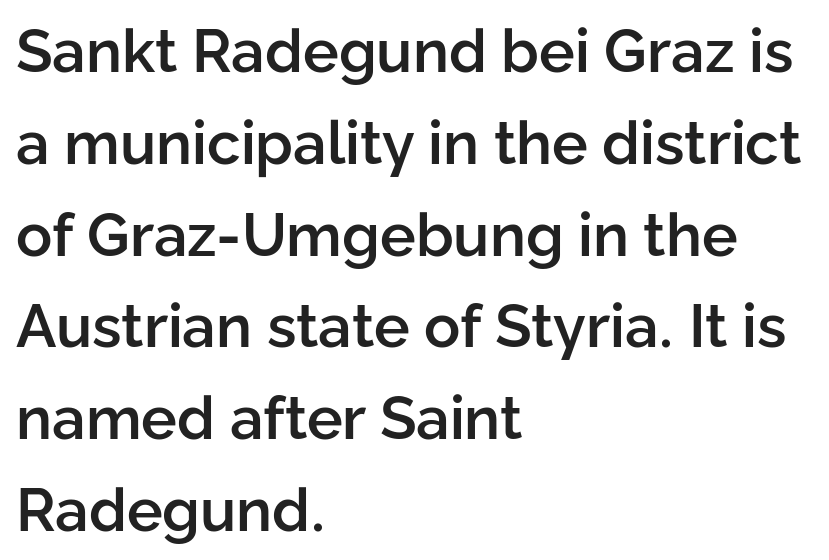
The image shows 60 px semibold sans-serif type, upright; set left-aligned, normal line spacing (1.53x), normal letter spacing, not underlined; low stroke contrast and a medium x-height.
